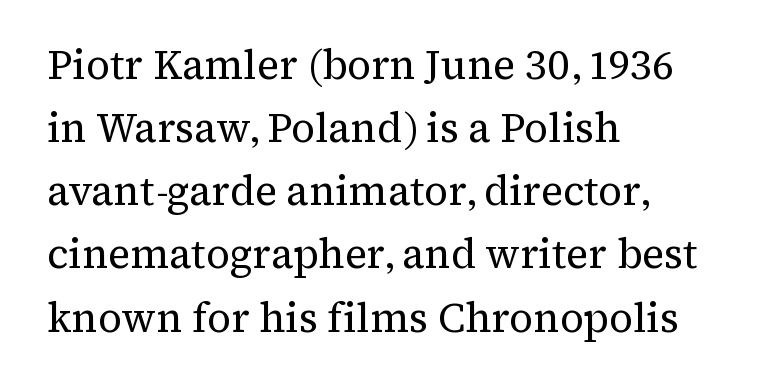
Q: Is the text bold? A: No.
Q: Is the text italic (slanted)? A: No, it is upright.
Q: Is the typeface a serif or a sans-serif typeface? A: Serif.
Q: Is the text underlined? A: No.
Q: How is the paragraph aligned? A: Left-aligned.
Q: Is the spacing between letters normal or unusually wide? A: Normal.
Q: Is the spacing between lines tight, normal or loose? A: Normal.
Q: Width (condensed, normal, or wide)? A: Normal.
Q: Stroke contrast? A: Medium.
Q: x-height? A: Medium.
Q: Monospaced? A: No.
